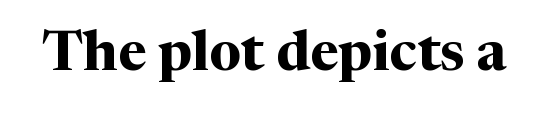
A dark, heavy texture on the line: the type is bold. Is there any slant? The stems are plumb. The letters sit at their default tracking, neither squeezed nor spread. You could not count columns in this text — the font is proportionally spaced. This is serif lettering, the kind often seen in printed books. Only glyphs here, with clear space below each row.
